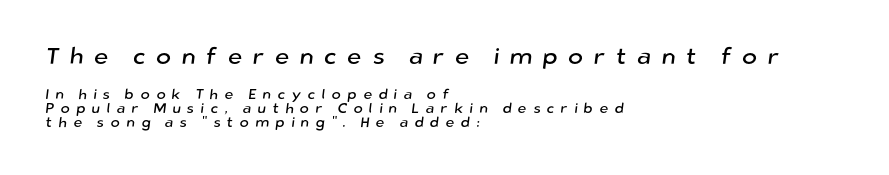
Q: Is the text underlined? A: No.
Q: How is the paragraph aligned? A: Left-aligned.
Q: Is the spacing between letters normal or unusually wide? A: Unusually wide.
Q: Is the spacing between lines tight, normal or loose? A: Tight.
Q: Which block of text is set in a larger size, the first (top) or the second (bottom)? A: The first (top) one.
